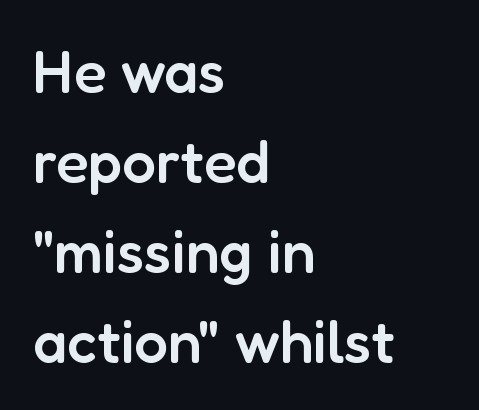
Q: Is the text bold? A: Semi-bold.
Q: Is the text italic (slanted)? A: No, it is upright.
Q: Is the typeface a serif or a sans-serif typeface? A: Sans-serif.
Q: Is the text underlined? A: No.
Q: How is the paragraph aligned? A: Left-aligned.
Q: Is the spacing between letters normal or unusually wide? A: Normal.
Q: Is the spacing between lines tight, normal or loose? A: Normal.
Q: Width (condensed, normal, or wide)? A: Normal.
Q: Stroke contrast? A: Low.
Q: x-height? A: Medium.
Q: Monospaced? A: No.
